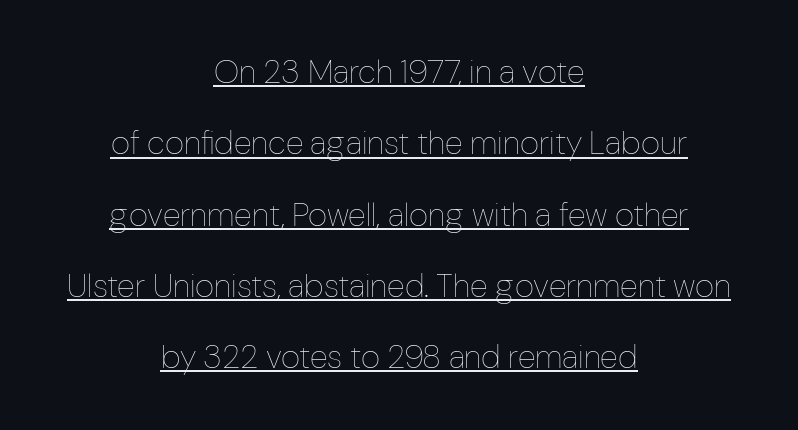
Q: Is the text bold? A: No.
Q: Is the text italic (slanted)? A: No, it is upright.
Q: Is the text underlined? A: Yes.
Q: How is the paragraph aligned? A: Centered.
Q: Is the spacing between letters normal or unusually wide? A: Normal.
Q: Is the spacing between lines tight, normal or loose? A: Loose.
Q: Width (condensed, normal, or wide)? A: Condensed.
Q: Stroke contrast? A: Low.
Q: x-height? A: Medium.
Q: Monospaced? A: No.
